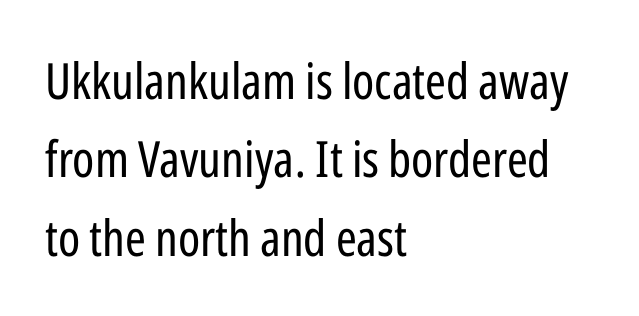
Check the space under the baseline: it is left empty. Is there any slant? The stems are plumb. Proportional: the letters do not fall into vertical columns. Caption: face not bold, strokes unweighted. Look at the tracking — it's just the regular setting, nothing added. Each letter's strokes conclude bluntly, with no projecting serifs.
